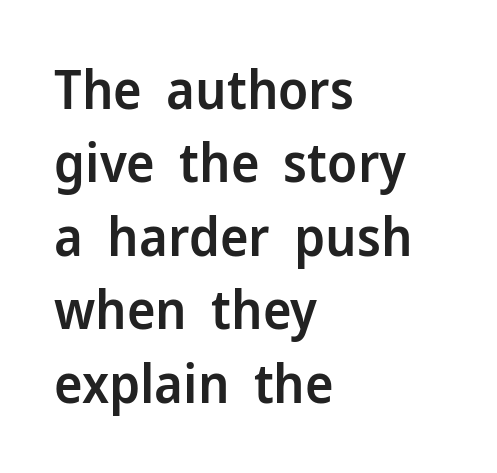
The image shows 54 px semibold sans-serif type, upright; set left-aligned, normal line spacing (1.36x), normal letter spacing, not underlined; low stroke contrast and a medium x-height.
